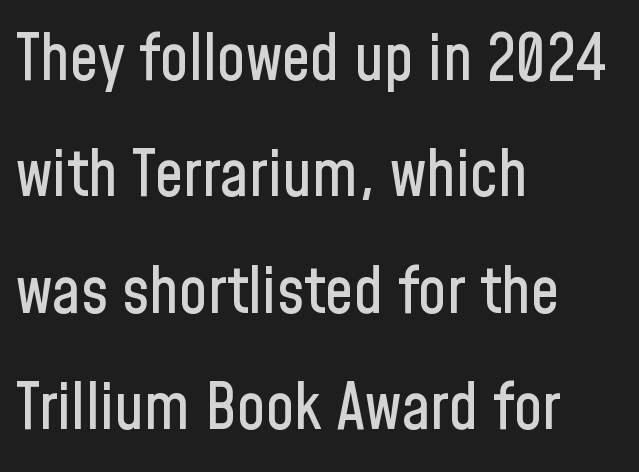
The rendering uses natural spacing where letterforms have individual widths. Decoration check: the copy has no underline. This rendering uses left alignment, leaving the right contour irregular. If you drew a line through each stem, it would be perfectly vertical. A typesetter would call this zero additional tracking. Serif or sans? Sans — the stroke terminals are bare.
